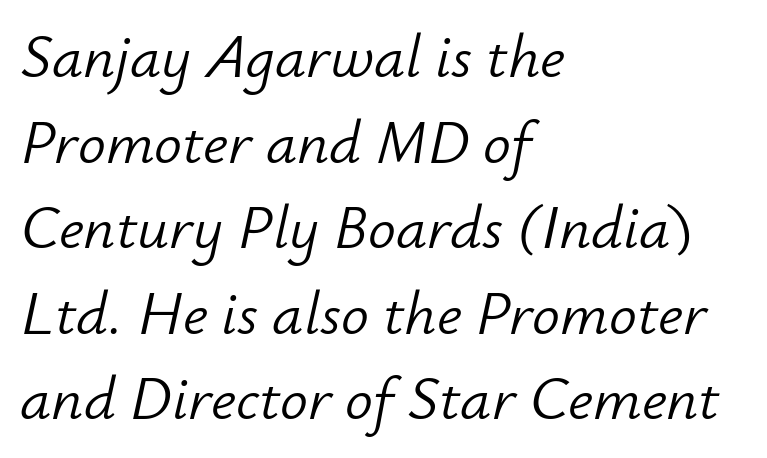
{"italic": "yes", "lean": "right", "slant_degrees": 12, "bold": "no", "weight": "light", "width": "normal", "stroke_contrast": "low", "x_height": "small", "monospaced": "no", "underline": "no", "align": "left", "line_spacing": "normal", "line_spacing_ratio": 1.38, "letter_spacing": "normal", "letter_spacing_em": 0.0, "glyph_px": 62}
